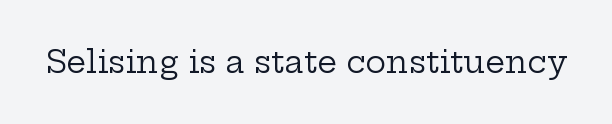
Q: Is the text bold? A: No.
Q: Is the text italic (slanted)? A: No, it is upright.
Q: Is the typeface a serif or a sans-serif typeface? A: Serif.
Q: Is the text underlined? A: No.
Q: Is the spacing between letters normal or unusually wide? A: Normal.
Q: Width (condensed, normal, or wide)? A: Wide.
Q: Stroke contrast? A: Low.
Q: x-height? A: Medium.
Q: Monospaced? A: No.
